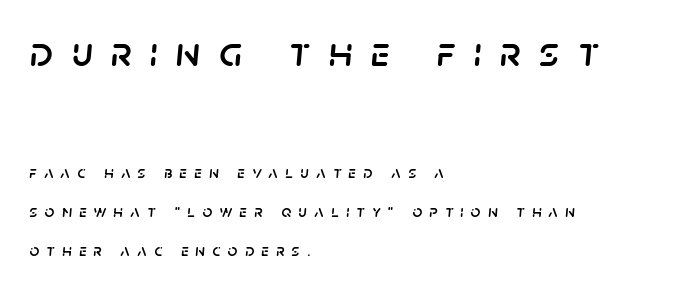
Look at the tracking — it's clearly loosened, letters drifting apart. Slanted lettering throughout. Top chunk: large. Bottom chunk: small. You could fit nearly another row in the gap between these rows. Honestly, there is no underline to notice here at all. Is the block centered? No — it sits flush against the left margin.
